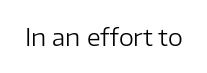
Only glyphs here, with clear space below each row. Notice how the stems are strictly vertical — no italics here. Between one letter and the next there's only the usual sliver of space. Is this a heavy cut? Hardly; it is regular or lighter.
